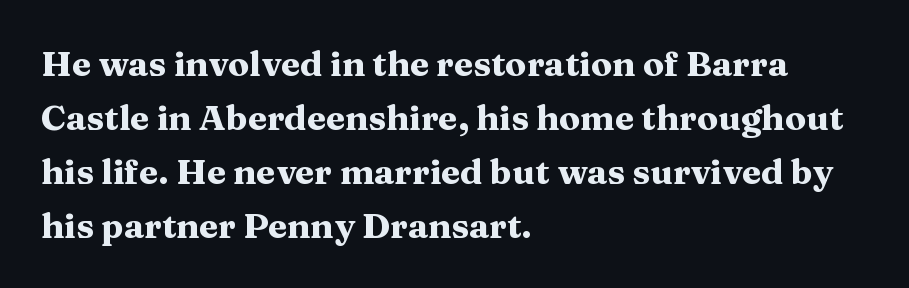
The image shows 35 px heavy, wide serif type, upright; set left-aligned, normal line spacing (1.54x), normal letter spacing, not underlined; medium stroke contrast and a medium x-height.
